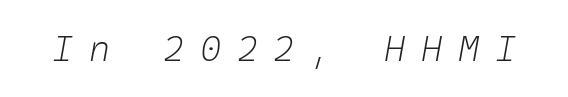
The letterforms sit at book weight or below. Italic: yes, the glyphs are oblique. A bare baseline throughout the passage. What stands out about the letter spacing? Its width — letters are far apart.
